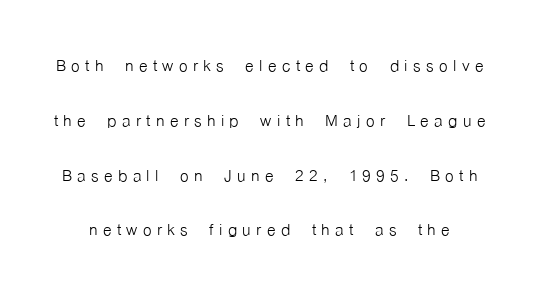
Q: Is the text bold? A: No.
Q: Is the text italic (slanted)? A: No, it is upright.
Q: Is the text underlined? A: No.
Q: Is the spacing between letters normal or unusually wide? A: Unusually wide.
Q: Is the spacing between lines tight, normal or loose? A: Loose.
